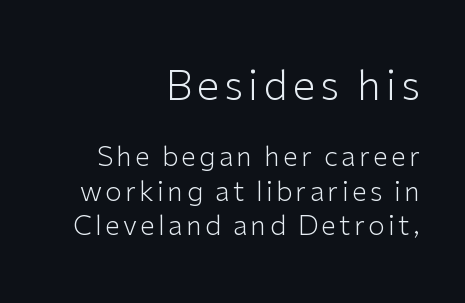
{"serif": "no", "italic": "no", "bold": "no", "weight": "light", "width": "normal", "stroke_contrast": "low", "x_height": "medium", "monospaced": "no", "underline": "no", "align": "right", "line_spacing": "normal", "line_spacing_ratio": 1.28, "larger_block": "first", "size_ratio": 1.52, "glyph_px": 41}
